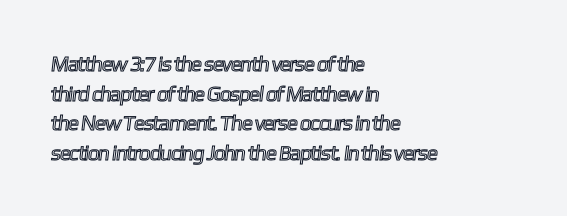
Check the space under the baseline: it is left empty. One glance says typical: line gaps are just what's usual. The rendering keeps characters at their native spacing. Horizontally, the lines are justified to the leading edge only.
